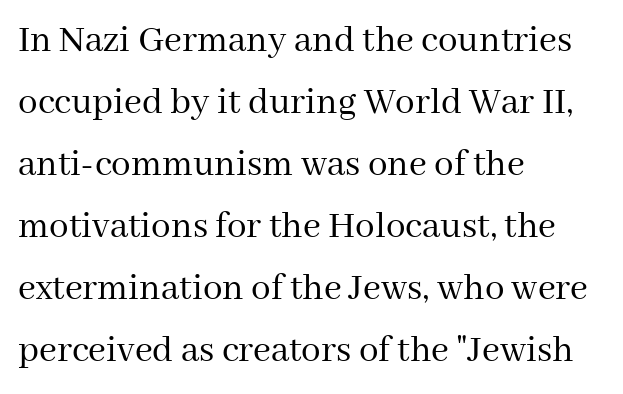
Q: Is the text bold? A: No.
Q: Is the text italic (slanted)? A: No, it is upright.
Q: Is the typeface a serif or a sans-serif typeface? A: Serif.
Q: Is the text underlined? A: No.
Q: How is the paragraph aligned? A: Left-aligned.
Q: Is the spacing between letters normal or unusually wide? A: Normal.
Q: Is the spacing between lines tight, normal or loose? A: Normal.
Q: Width (condensed, normal, or wide)? A: Normal.
Q: Stroke contrast? A: Medium.
Q: x-height? A: Medium.
Q: Monospaced? A: No.
